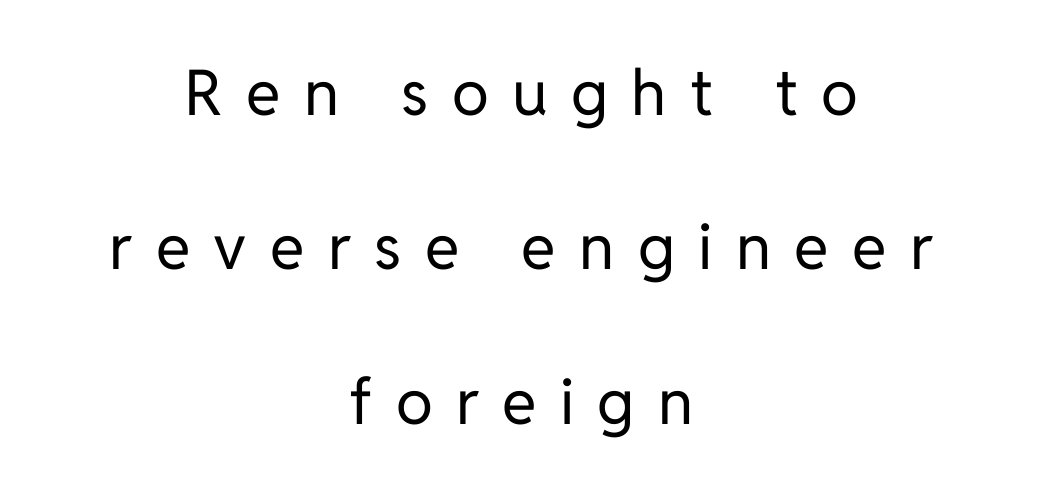
The image shows 63 px regular-weight sans-serif type, upright; set centered, loose line spacing (2.45x), unusually wide letter spacing (+0.37 em), not underlined; low stroke contrast and a medium x-height.
